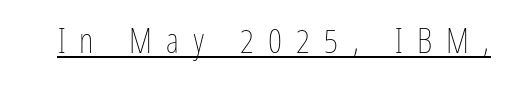
Q: Is the text bold? A: No.
Q: Is the text italic (slanted)? A: No, it is upright.
Q: Is the text underlined? A: Yes.
Q: Is the spacing between letters normal or unusually wide? A: Unusually wide.
Q: Width (condensed, normal, or wide)? A: Condensed.
Q: Stroke contrast? A: Low.
Q: x-height? A: Medium.
Q: Monospaced? A: No.
